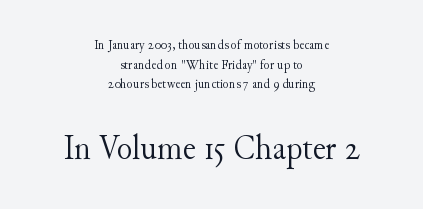
The image shows 36 px light serif type, upright; set centered, normal line spacing (1.41x), normal letter spacing, not underlined; the second (bottom) block is 2.57x larger; medium stroke contrast and a small x-height.
